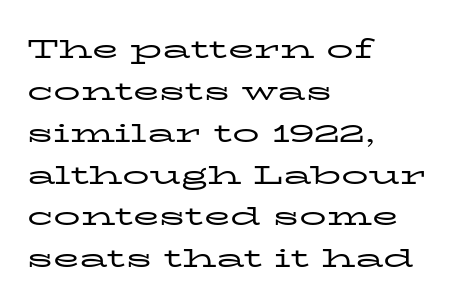
{"italic": "no", "bold": "no", "underline": "no", "align": "left", "line_spacing": "normal", "line_spacing_ratio": 1.55, "letter_spacing": "normal", "letter_spacing_em": 0.0, "glyph_px": 27}
